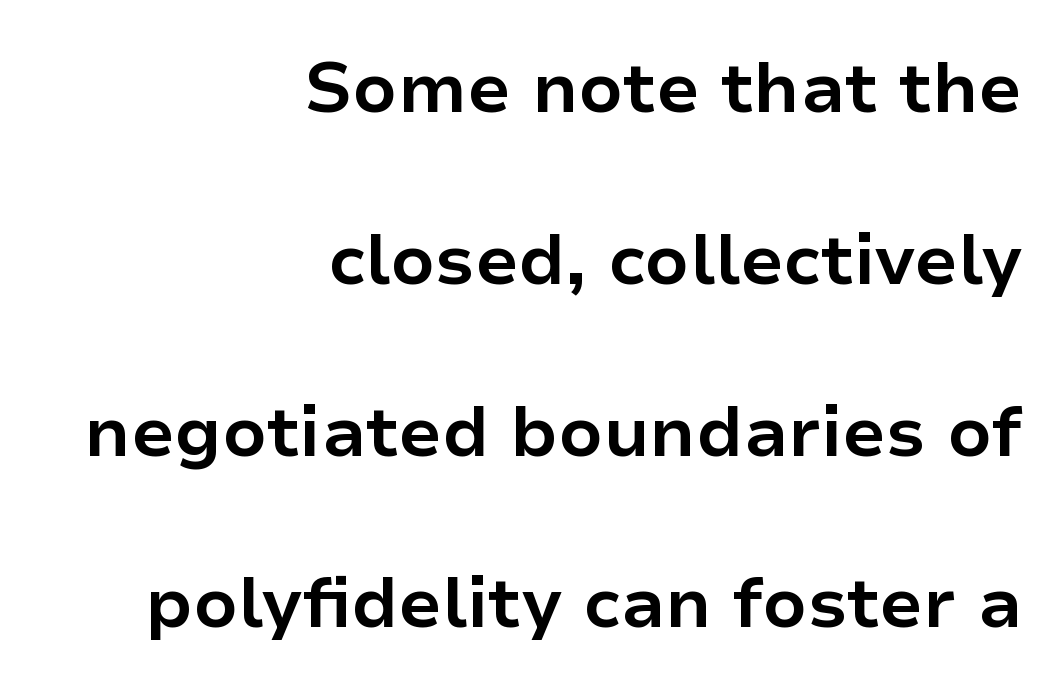
Q: Is the text bold? A: Yes.
Q: Is the text italic (slanted)? A: No, it is upright.
Q: Is the typeface a serif or a sans-serif typeface? A: Sans-serif.
Q: Is the text underlined? A: No.
Q: How is the paragraph aligned? A: Right-aligned.
Q: Is the spacing between letters normal or unusually wide? A: Normal.
Q: Is the spacing between lines tight, normal or loose? A: Loose.
Q: Width (condensed, normal, or wide)? A: Normal.
Q: Stroke contrast? A: Low.
Q: x-height? A: Medium.
Q: Monospaced? A: No.
